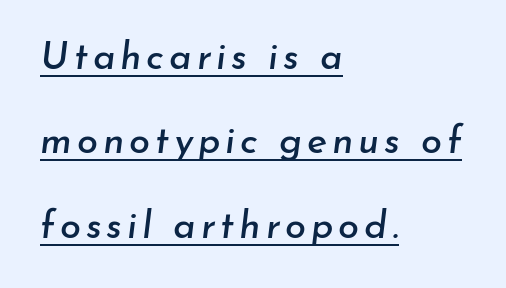
{"italic": "yes", "lean": "right", "slant_degrees": 7, "width": "normal", "stroke_contrast": "low", "x_height": "small", "monospaced": "no", "underline": "yes", "align": "left", "line_spacing": "loose", "line_spacing_ratio": 2.22, "glyph_px": 38}
